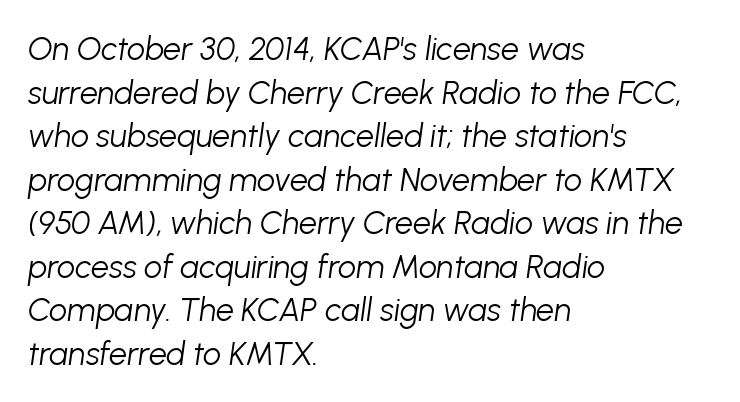
Q: Is the text bold? A: No.
Q: Is the text italic (slanted)? A: Yes, it leans right by about 8 degrees.
Q: Is the text underlined? A: No.
Q: How is the paragraph aligned? A: Left-aligned.
Q: Is the spacing between letters normal or unusually wide? A: Normal.
Q: Is the spacing between lines tight, normal or loose? A: Normal.
Q: Width (condensed, normal, or wide)? A: Normal.
Q: Stroke contrast? A: Low.
Q: x-height? A: Medium.
Q: Monospaced? A: No.
